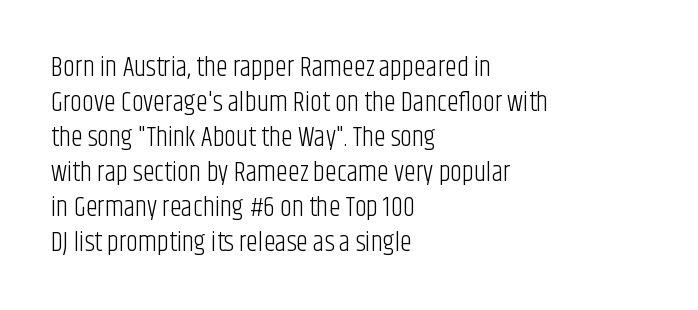
Style check: upright. Plain, unruled lines of type. The paragraph has a hard left edge and a soft right edge. This rendering leaves character spacing at its baseline value. A typesetter would call this leading conventional body-copy spacing. These glyphs show unthickened strokes, regular width or finer.
